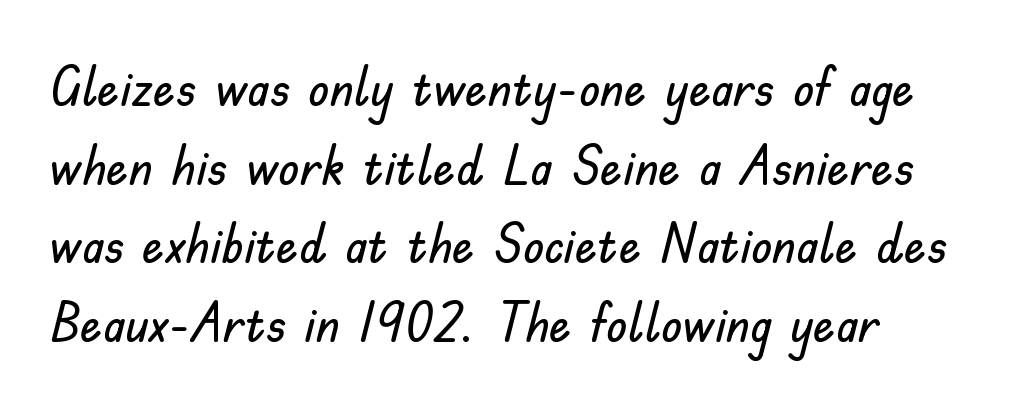
{"serif": "no", "width": "normal", "stroke_contrast": "low", "x_height": "small", "monospaced": "no", "underline": "no", "line_spacing": "normal", "line_spacing_ratio": 1.43, "letter_spacing": "normal", "letter_spacing_em": 0.0, "glyph_px": 55}
